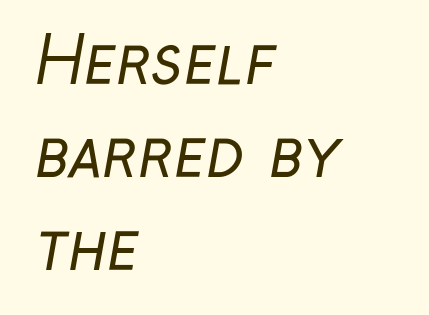
Leading: standard. Left-aligned paragraph, ragged on the right. Does extra space separate the letters? No, they use regular spacing. These lines are rendered in a variable-pitch font. Type without underlining.
